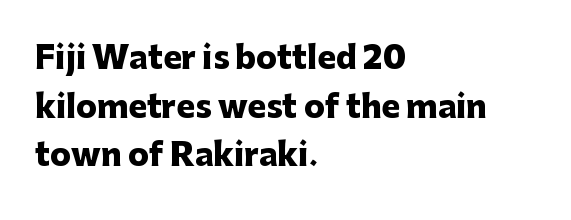
{"serif": "no", "italic": "no", "bold": "yes", "weight": "heavy", "width": "normal", "stroke_contrast": "low", "x_height": "medium", "monospaced": "no", "underline": "no", "align": "left", "line_spacing": "normal", "line_spacing_ratio": 1.57, "letter_spacing": "normal", "letter_spacing_em": 0.0, "glyph_px": 31}
